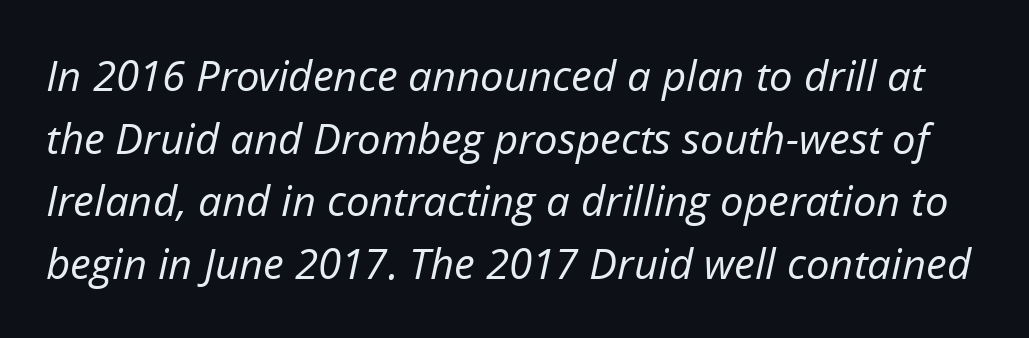
Q: Is the text bold? A: No.
Q: Is the text italic (slanted)? A: Yes, it leans right by about 12 degrees.
Q: Is the text underlined? A: No.
Q: Is the spacing between letters normal or unusually wide? A: Normal.
Q: Is the spacing between lines tight, normal or loose? A: Normal.
Q: Width (condensed, normal, or wide)? A: Normal.
Q: Stroke contrast? A: Low.
Q: x-height? A: Medium.
Q: Monospaced? A: No.
